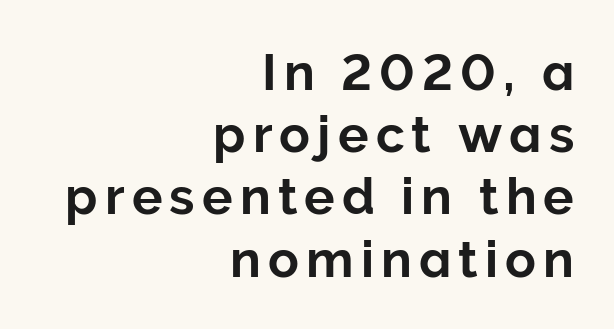
Letters rest on an invisible, unmarked baseline. The text was rendered using a sans face with plain stroke endings. Is this a fixed-width face? No — the glyphs have proportional, varying widths. The passage is arranged like a letterhead date or caption credit — flush right. A roman cut, with each character standing at attention.
